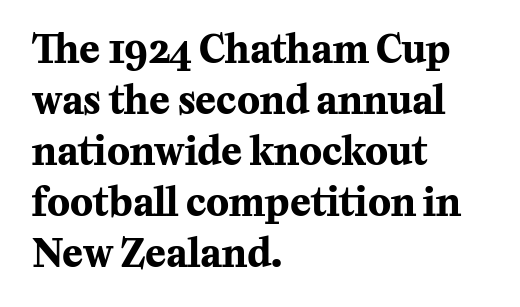
Q: Is the text bold? A: Yes.
Q: Is the text italic (slanted)? A: No, it is upright.
Q: Is the typeface a serif or a sans-serif typeface? A: Serif.
Q: Is the text underlined? A: No.
Q: How is the paragraph aligned? A: Left-aligned.
Q: Is the spacing between letters normal or unusually wide? A: Normal.
Q: Is the spacing between lines tight, normal or loose? A: Normal.
Q: Width (condensed, normal, or wide)? A: Normal.
Q: Stroke contrast? A: Medium.
Q: x-height? A: Medium.
Q: Monospaced? A: No.
